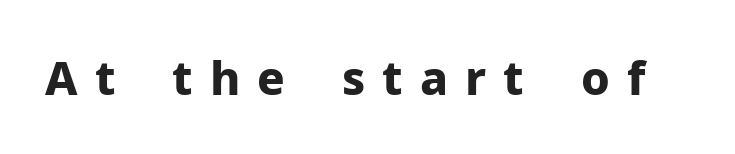
Q: Is the text bold? A: Yes.
Q: Is the text italic (slanted)? A: No, it is upright.
Q: Is the typeface a serif or a sans-serif typeface? A: Sans-serif.
Q: Is the text underlined? A: No.
Q: Is the spacing between letters normal or unusually wide? A: Unusually wide.
Q: Width (condensed, normal, or wide)? A: Normal.
Q: Stroke contrast? A: Low.
Q: x-height? A: Medium.
Q: Monospaced? A: No.
